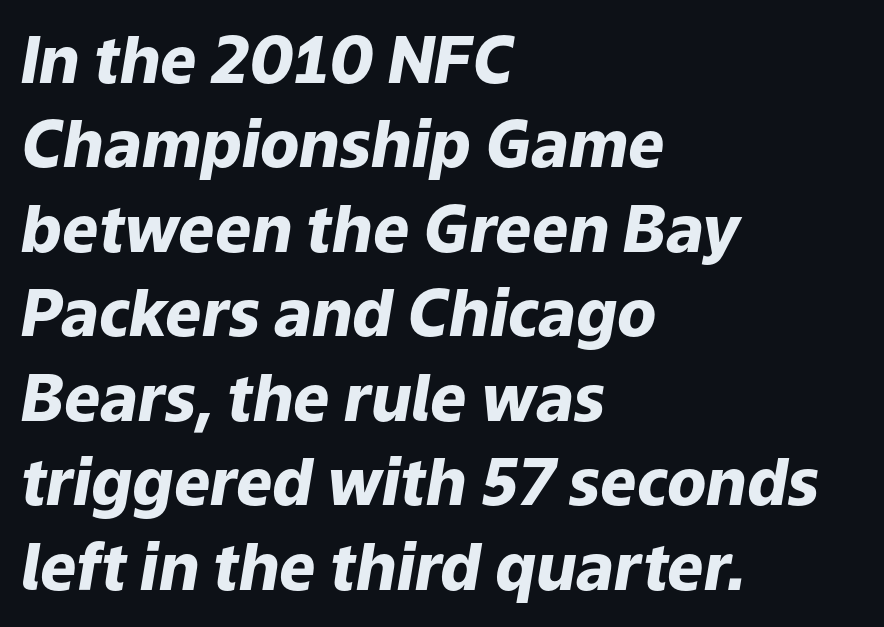
Q: Is the text bold? A: Yes.
Q: Is the text italic (slanted)? A: Yes, it leans right by about 9 degrees.
Q: Is the text underlined? A: No.
Q: How is the paragraph aligned? A: Left-aligned.
Q: Is the spacing between letters normal or unusually wide? A: Normal.
Q: Is the spacing between lines tight, normal or loose? A: Normal.
Q: Width (condensed, normal, or wide)? A: Normal.
Q: Stroke contrast? A: Low.
Q: x-height? A: Medium.
Q: Monospaced? A: No.
